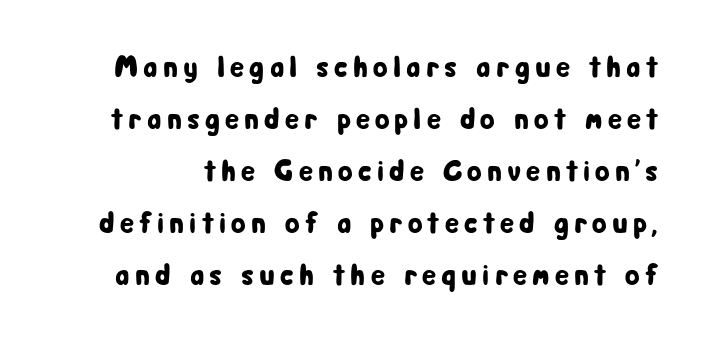
The image shows 30 px condensed sans-serif type, upright; set line spacing 1.73x, not underlined; low stroke contrast and a medium x-height.
